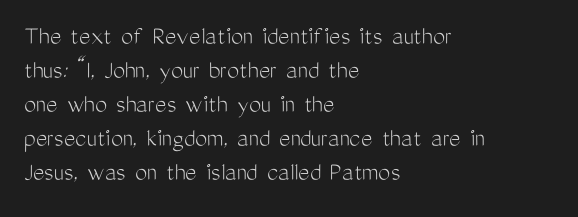
Q: Is the text bold? A: No.
Q: Is the text italic (slanted)? A: No, it is upright.
Q: Is the text underlined? A: No.
Q: How is the paragraph aligned? A: Left-aligned.
Q: Is the spacing between letters normal or unusually wide? A: Normal.
Q: Is the spacing between lines tight, normal or loose? A: Normal.
